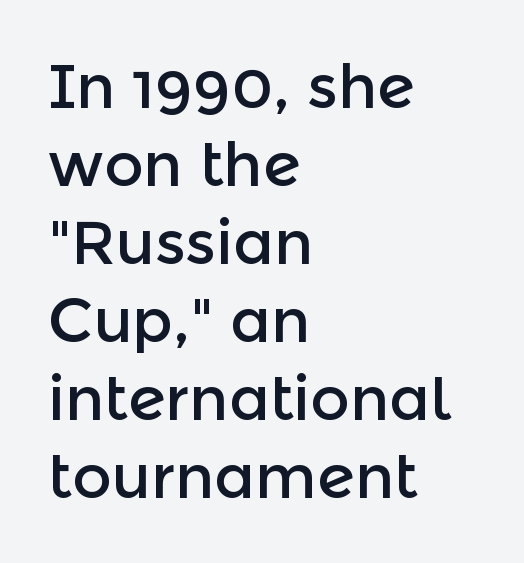
Q: Is the text italic (slanted)? A: No, it is upright.
Q: Is the typeface a serif or a sans-serif typeface? A: Sans-serif.
Q: Is the text underlined? A: No.
Q: How is the paragraph aligned? A: Left-aligned.
Q: Is the spacing between letters normal or unusually wide? A: Normal.
Q: Is the spacing between lines tight, normal or loose? A: Normal.
Q: Width (condensed, normal, or wide)? A: Normal.
Q: x-height? A: Medium.
Q: Monospaced? A: No.
